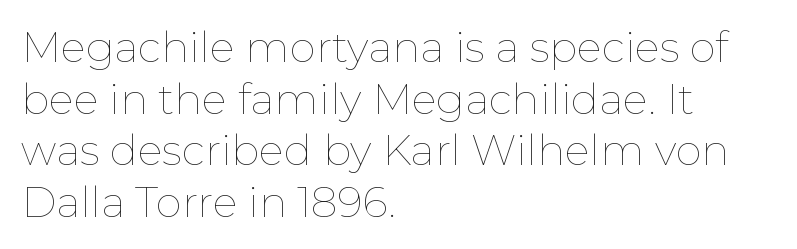
{"italic": "no", "bold": "no", "weight": "thin", "width": "normal", "stroke_contrast": "low", "x_height": "medium", "monospaced": "no", "underline": "no", "align": "left", "line_spacing_ratio": 1.23, "letter_spacing": "normal", "letter_spacing_em": 0.0, "glyph_px": 42}
